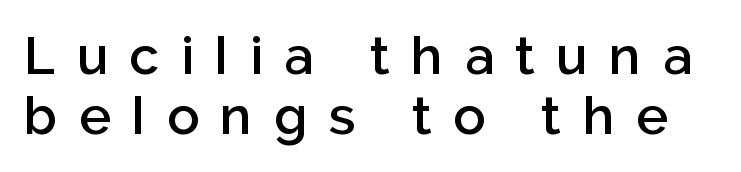
Character widths vary here, with narrow letters taking less room than wide ones. Display-style spreading of the glyphs; the letterfit is very open. The rendering uses a small line-height, squeezing the rows. A roman cut, with each character standing at attention.
